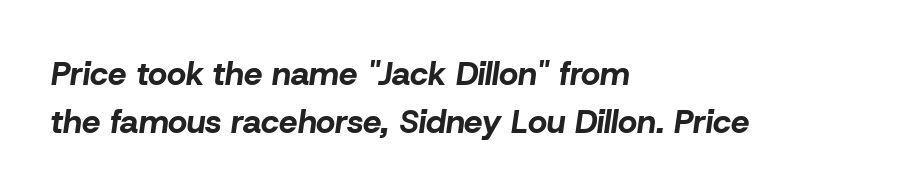
This sample has the flowing, uneven cadence of proportional lettering. Layout note: lines flush left. Lines of text with bare space underneath. This is oblique type, the kind used for emphasis or titles. These lines keep a tight, regular rhythm from letter to letter.
